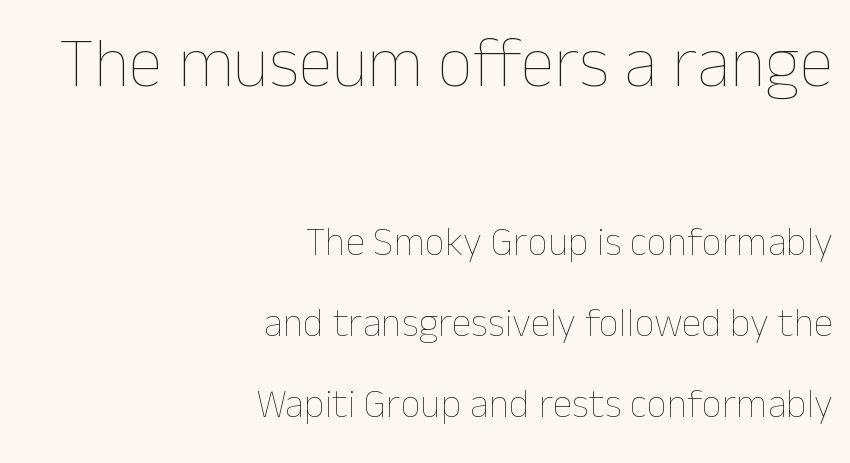
The image shows 70 px thin type, upright; set right-aligned, loose line spacing (2.03x), normal letter spacing, not underlined; the first (top) block is 1.75x larger; low stroke contrast and a medium x-height.
